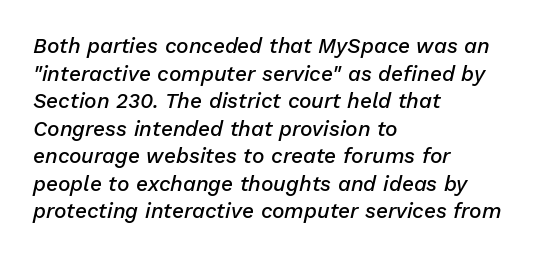
Check the space under the baseline: it is left empty. The face used here has a pronounced slope to its letters. Leading matches the norm, producing a regular column. Each glyph is drawn with semibold strokes, heavier than normal yet not fully bold. All the whitespace from short lines collects on the right. Short note: letters normally spaced.
